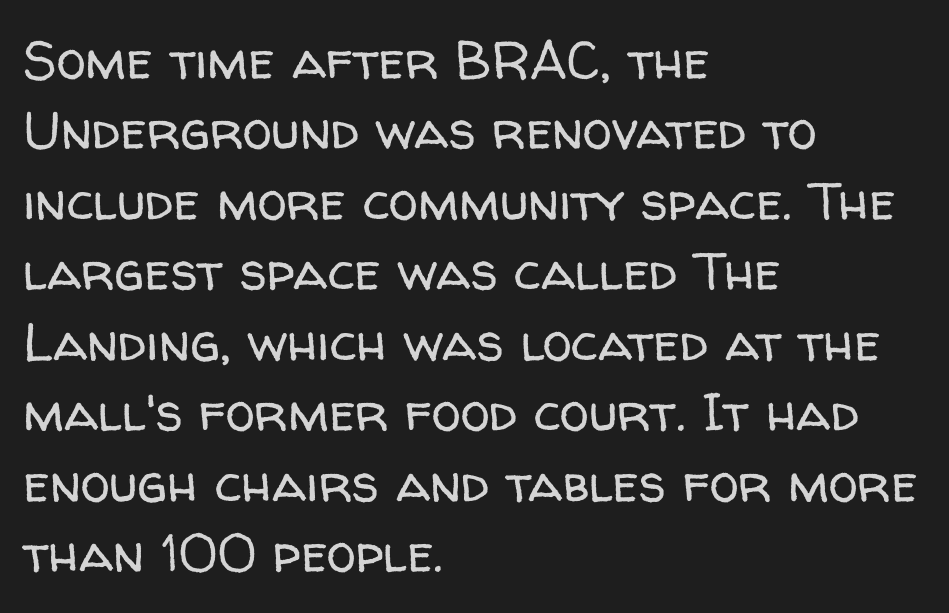
Q: Is the text bold? A: No.
Q: Is the text italic (slanted)? A: No, it is upright.
Q: Is the typeface a serif or a sans-serif typeface? A: Sans-serif.
Q: Is the text underlined? A: No.
Q: How is the paragraph aligned? A: Left-aligned.
Q: Is the spacing between letters normal or unusually wide? A: Normal.
Q: Is the spacing between lines tight, normal or loose? A: Normal.
Q: Width (condensed, normal, or wide)? A: Normal.
Q: Stroke contrast? A: Low.
Q: x-height? A: Medium.
Q: Monospaced? A: No.
